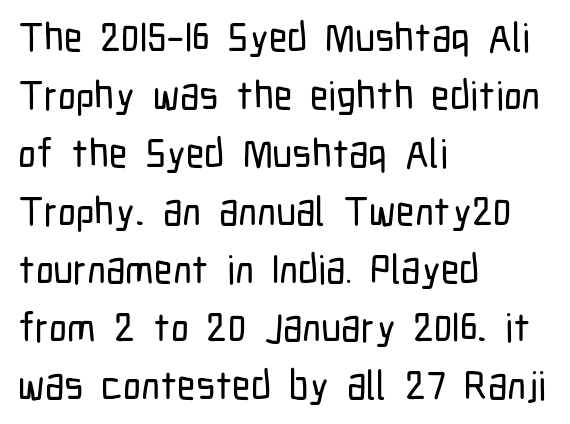
This sample keeps an unexceptional amount of space between lines. A typesetter would call this proportional, since set widths differ per character. Casual observation: everything's shoved over to the left. Serifs: no, the terminals of the letterforms are clean. No extra tracking has been applied to these lines.
